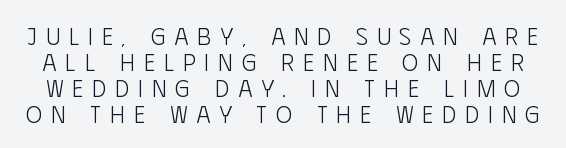
The image shows 24 px text type, upright; set tight line spacing (1.08x), unusually wide letter spacing (+0.38 em), not underlined.
